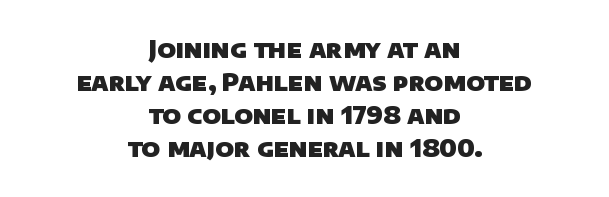
Q: Is the text bold? A: Yes.
Q: Is the text underlined? A: No.
Q: How is the paragraph aligned? A: Centered.
Q: Is the spacing between letters normal or unusually wide? A: Normal.
Q: Is the spacing between lines tight, normal or loose? A: Normal.
